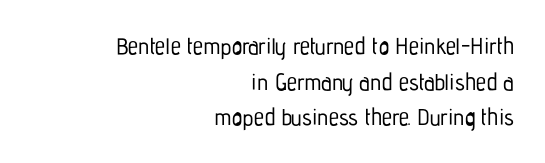
The image shows 23 px text type, upright; set right-aligned, normal line spacing (1.55x), normal letter spacing, not underlined.
